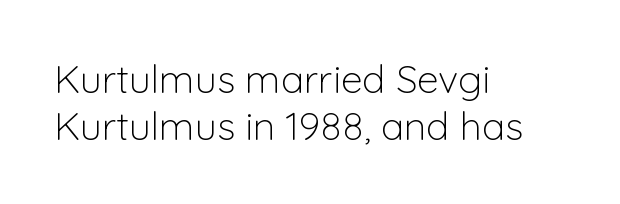
Q: Is the text bold? A: No.
Q: Is the text italic (slanted)? A: No, it is upright.
Q: Is the typeface a serif or a sans-serif typeface? A: Sans-serif.
Q: Is the text underlined? A: No.
Q: How is the paragraph aligned? A: Left-aligned.
Q: Is the spacing between letters normal or unusually wide? A: Normal.
Q: Width (condensed, normal, or wide)? A: Normal.
Q: Stroke contrast? A: Low.
Q: x-height? A: Medium.
Q: Monospaced? A: No.
